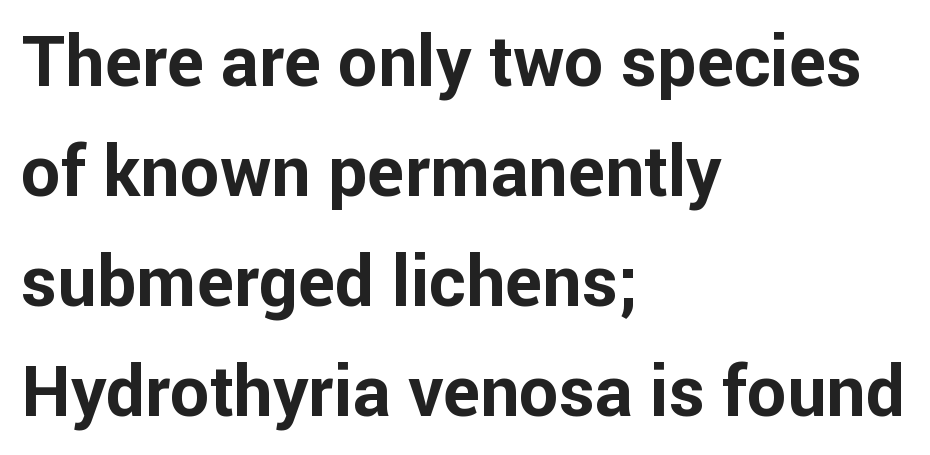
The image shows 70 px bold sans-serif type, upright; set left-aligned, normal line spacing (1.57x), normal letter spacing, not underlined; low stroke contrast and a medium x-height.
